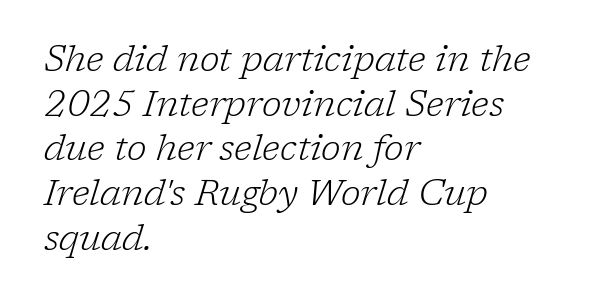
Q: Is the text bold? A: No.
Q: Is the text italic (slanted)? A: Yes, it leans right by about 17 degrees.
Q: Is the typeface a serif or a sans-serif typeface? A: Serif.
Q: Is the text underlined? A: No.
Q: How is the paragraph aligned? A: Left-aligned.
Q: Is the spacing between letters normal or unusually wide? A: Normal.
Q: Width (condensed, normal, or wide)? A: Normal.
Q: Stroke contrast? A: Low.
Q: x-height? A: Medium.
Q: Monospaced? A: No.
